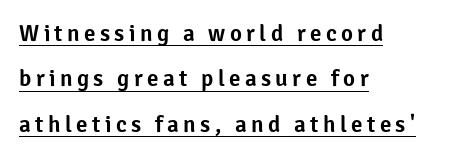
The image shows 23 px text type, upright; set left-aligned, loose line spacing (1.97x), underlined.
